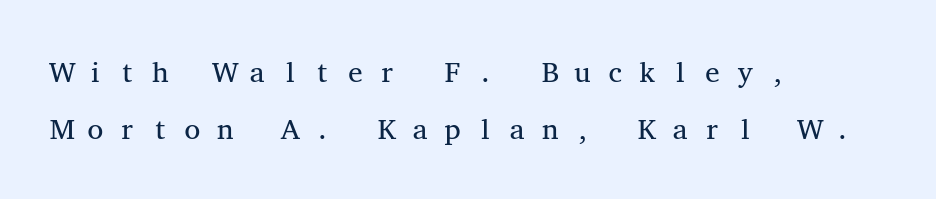
A clean baseline with only descenders dipping below it. Monospaced: the letters line up in strict vertical columns. These lines stand farther apart than default settings would place them. The lines are quadded left.
